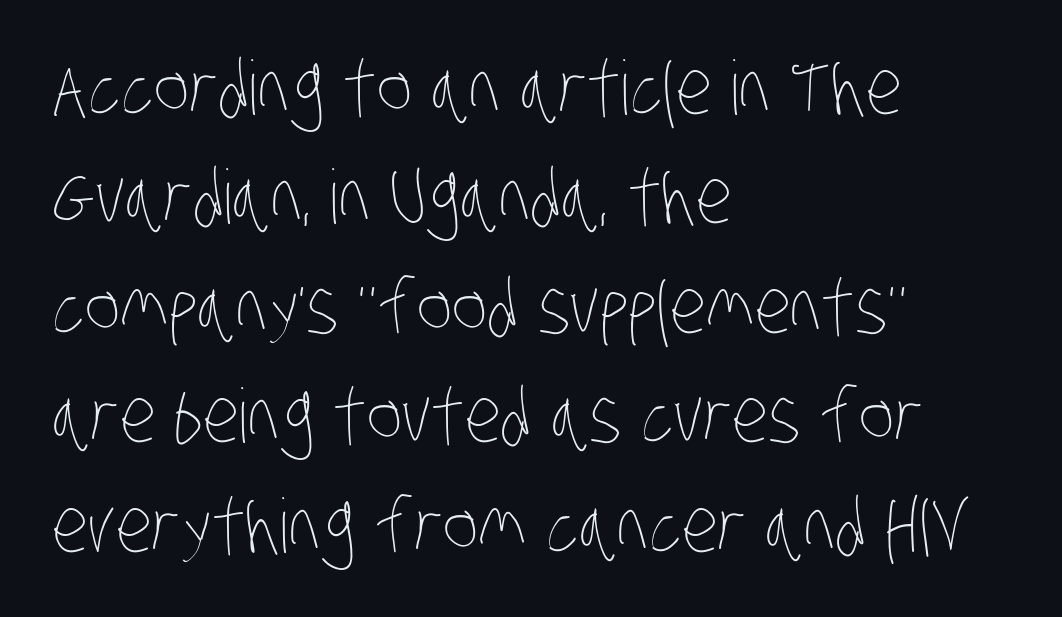
Q: Is the text bold? A: No.
Q: Is the text underlined? A: No.
Q: How is the paragraph aligned? A: Left-aligned.
Q: Is the spacing between letters normal or unusually wide? A: Normal.
Q: Is the spacing between lines tight, normal or loose? A: Normal.
Q: Width (condensed, normal, or wide)? A: Condensed.
Q: Stroke contrast? A: Low.
Q: x-height? A: Large.
Q: Monospaced? A: No.
